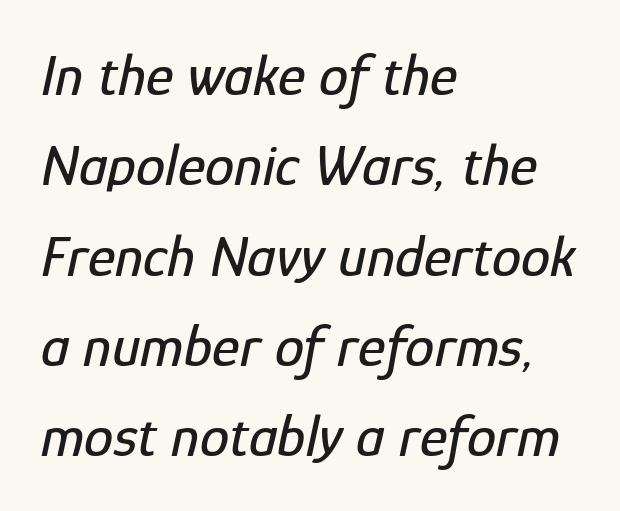
Q: Is the text italic (slanted)? A: Yes, it leans right by about 12 degrees.
Q: Is the text underlined? A: No.
Q: How is the paragraph aligned? A: Left-aligned.
Q: Is the spacing between letters normal or unusually wide? A: Normal.
Q: Is the spacing between lines tight, normal or loose? A: Normal.
Q: Width (condensed, normal, or wide)? A: Condensed.
Q: Stroke contrast? A: Low.
Q: x-height? A: Medium.
Q: Monospaced? A: No.
